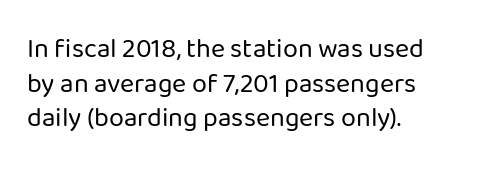
The block of text has a typical density, with ordinary space between rows. Which margin do the lines hug? The left one — the right edge is uneven. The space directly below the letters is spotless. This is the regular roman posture of the typeface. Does extra space separate the letters? No, they use regular spacing.
